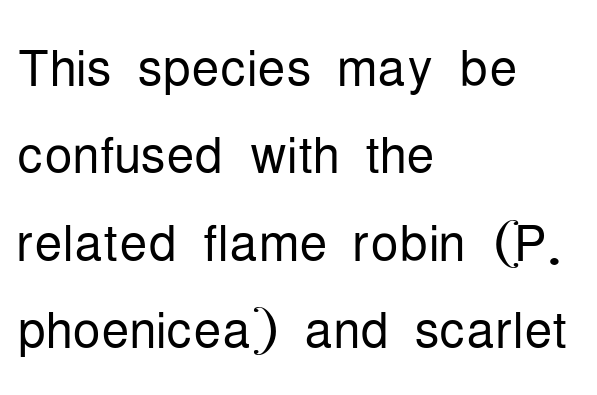
Q: Is the text bold? A: No.
Q: Is the text italic (slanted)? A: No, it is upright.
Q: Is the typeface a serif or a sans-serif typeface? A: Sans-serif.
Q: Is the text underlined? A: No.
Q: How is the paragraph aligned? A: Left-aligned.
Q: Is the spacing between letters normal or unusually wide? A: Normal.
Q: Is the spacing between lines tight, normal or loose? A: Normal.
Q: Width (condensed, normal, or wide)? A: Condensed.
Q: Stroke contrast? A: Low.
Q: x-height? A: Medium.
Q: Monospaced? A: No.
